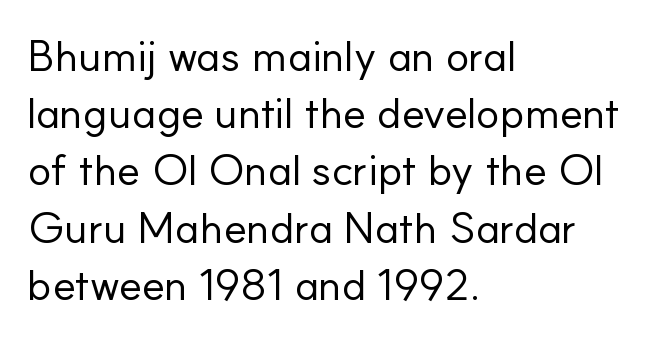
Does the copy run flush right? No — it runs flush left. The string is rendered with underlining switched off. Letter spacing: default. Look at the bottom of the vertical strokes: they stop flat, with no serifs. The face used here is proportionally spaced, like ordinary book or web type. Leading: standard.
